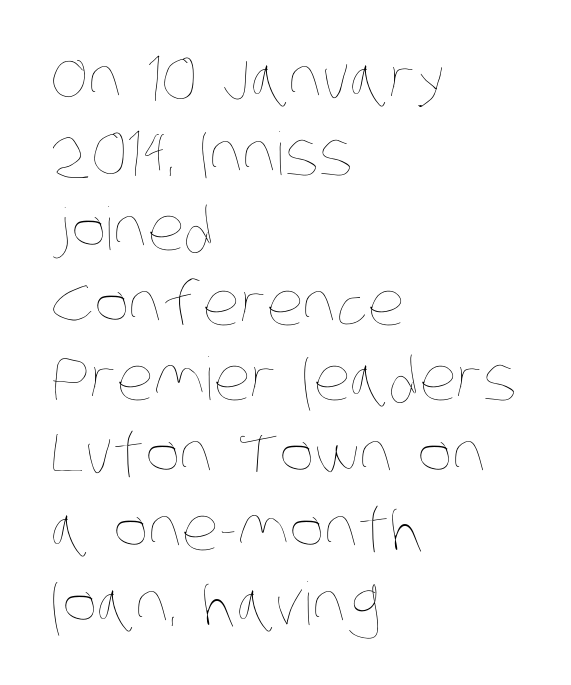
{"bold": "no", "weight": "thin", "width": "condensed", "stroke_contrast": "low", "x_height": "large", "monospaced": "no", "underline": "no", "align": "left", "line_spacing": "normal", "line_spacing_ratio": 1.27, "letter_spacing": "normal", "letter_spacing_em": 0.0, "glyph_px": 59}
